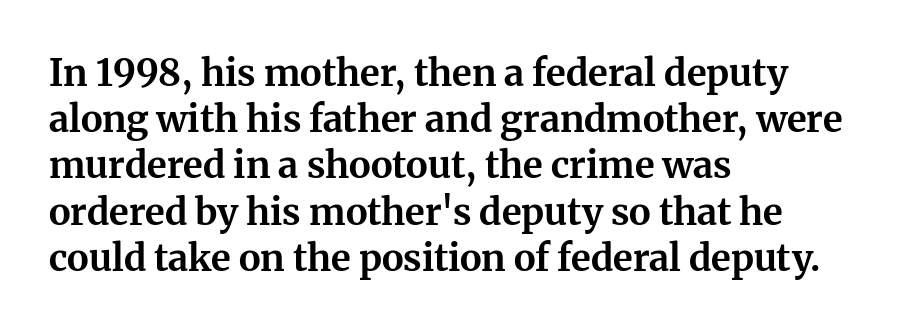
Q: Is the text bold? A: Yes.
Q: Is the text italic (slanted)? A: No, it is upright.
Q: Is the typeface a serif or a sans-serif typeface? A: Serif.
Q: Is the text underlined? A: No.
Q: How is the paragraph aligned? A: Left-aligned.
Q: Is the spacing between letters normal or unusually wide? A: Normal.
Q: Is the spacing between lines tight, normal or loose? A: Normal.
Q: Width (condensed, normal, or wide)? A: Normal.
Q: Stroke contrast? A: Medium.
Q: x-height? A: Medium.
Q: Monospaced? A: No.
